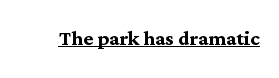
Q: Is the text bold? A: Yes.
Q: Is the text italic (slanted)? A: No, it is upright.
Q: Is the text underlined? A: Yes.
Q: Is the spacing between letters normal or unusually wide? A: Normal.
